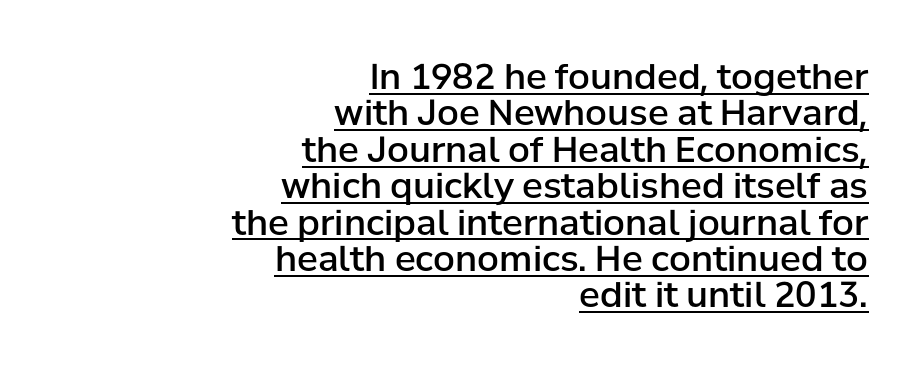
The image shows 35 px semibold sans-serif type, upright; set right-aligned, tight line spacing (1.04x), normal letter spacing, underlined; low stroke contrast and a medium x-height.
